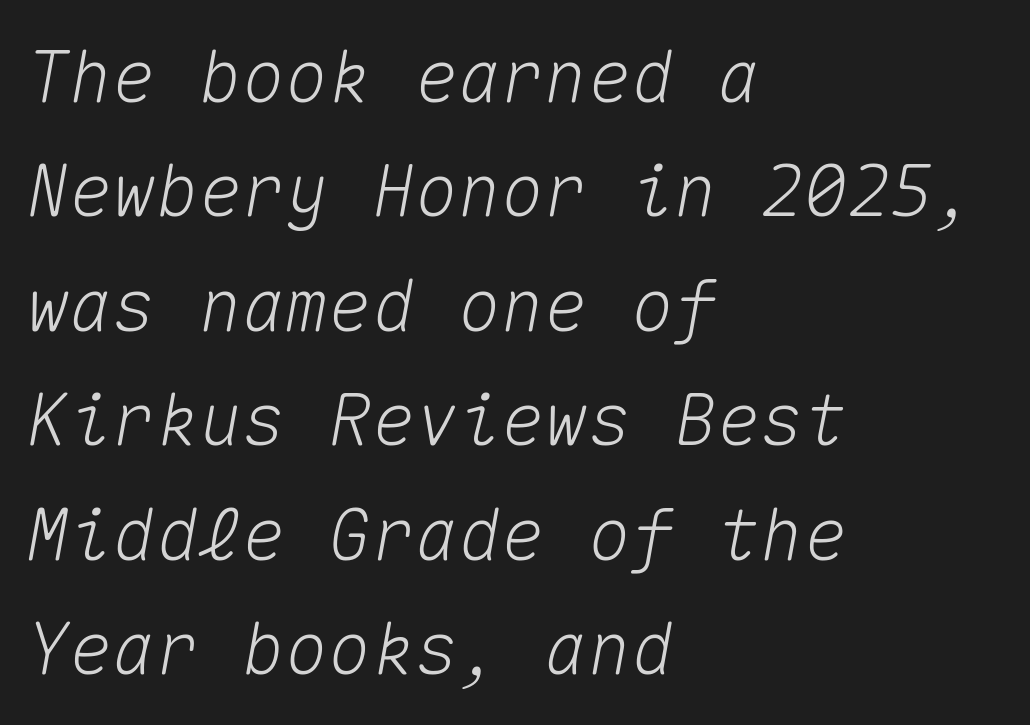
The image shows 72 px text type, italic (leaning right), monospaced; set left-aligned, normal line spacing (1.59x), normal letter spacing, not underlined; medium stroke contrast and a medium x-height.
